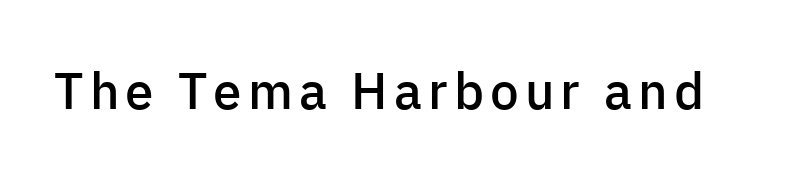
{"serif": "no", "italic": "no", "bold": "semi", "weight": "semibold", "width": "normal", "stroke_contrast": "low", "x_height": "medium", "monospaced": "no", "underline": "no", "glyph_px": 51}
